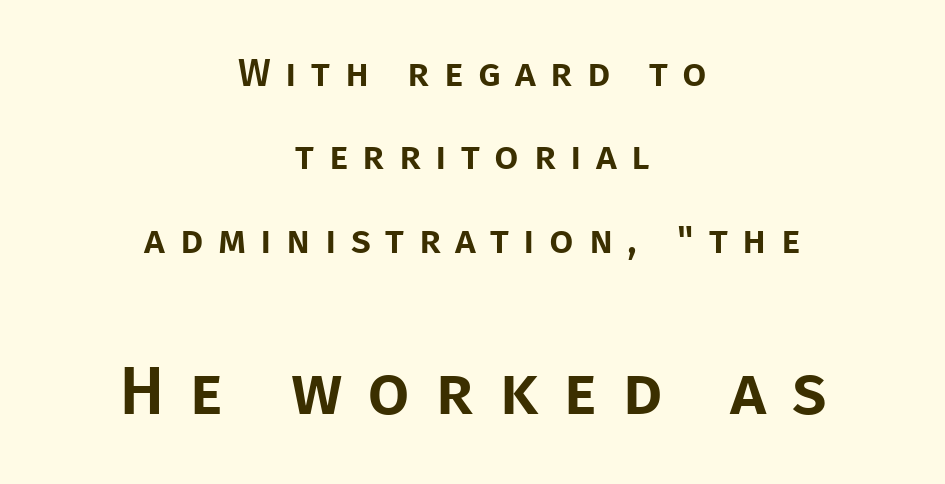
The glyphs in this specimen are sans serif. Casual observation: everything's sitting right in the middle. Posture: straight, roman, zero tilt. If you squint, the bottom block still reads clearly — it's the larger of the two. Proportional: the letters do not fall into vertical columns. Honestly, the rows look like they've been pulled way apart.
